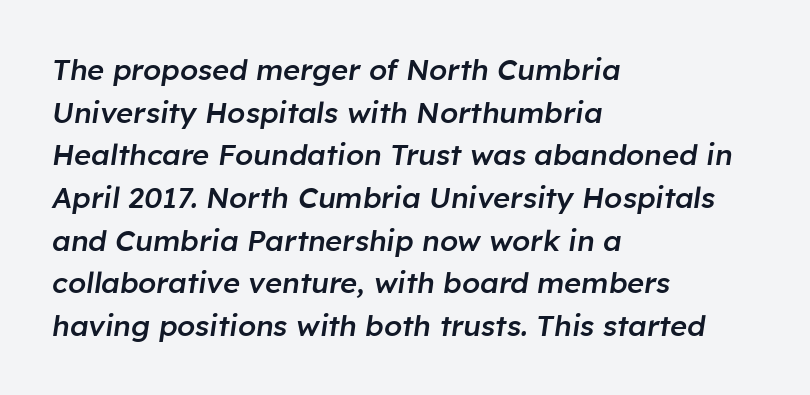
The gaps between neighbouring characters are ordinary and unremarkable. The paragraph shown leans on its left margin. How would I describe the line gaps? Plain and ordinary. I'd describe the lettering as semibold — firm but not a full bold. Slanted lettering throughout.
